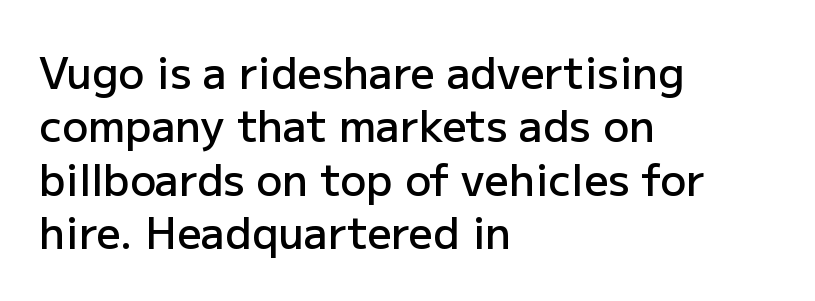
The image shows 43 px semibold sans-serif type, upright; set left-aligned, line spacing 1.24x, normal letter spacing, not underlined; low stroke contrast and a medium x-height.
